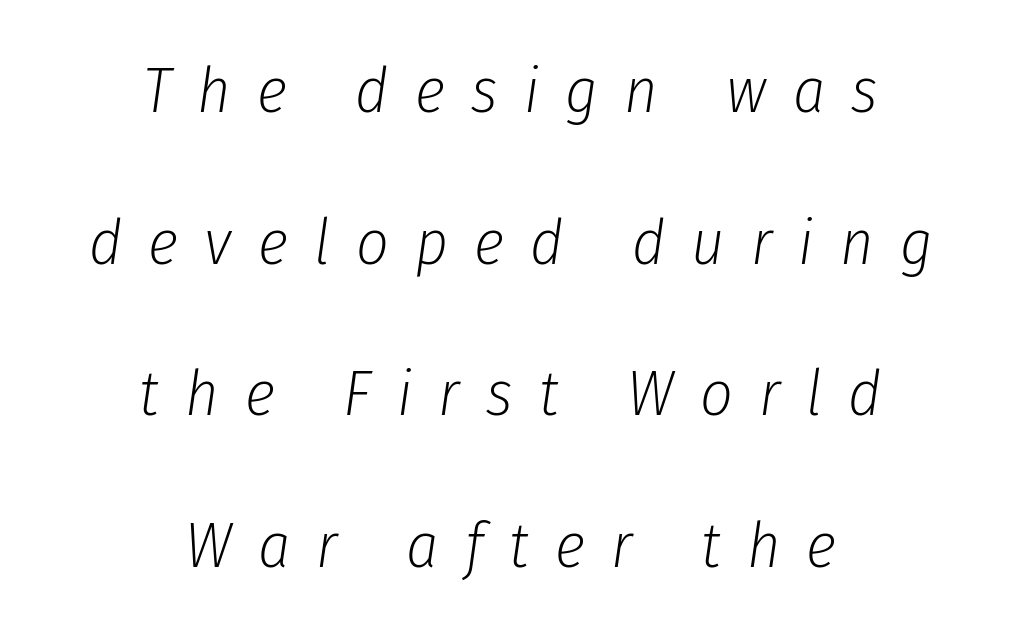
The image shows 64 px light, condensed type, italic (leaning right); set centered, loose line spacing (2.37x), unusually wide letter spacing (+0.41 em), not underlined; low stroke contrast and a medium x-height.
